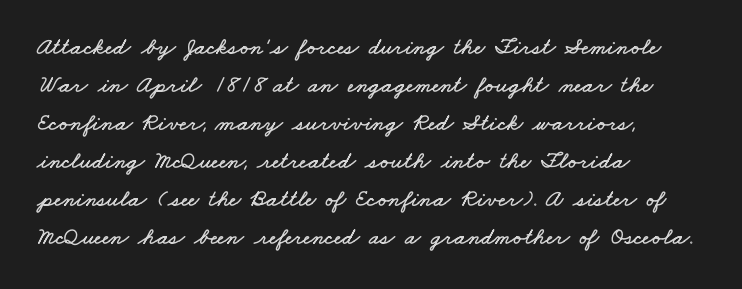
{"underline": "no", "align": "left", "line_spacing": "normal", "line_spacing_ratio": 1.58, "letter_spacing": "normal", "letter_spacing_em": 0.0, "glyph_px": 24}
